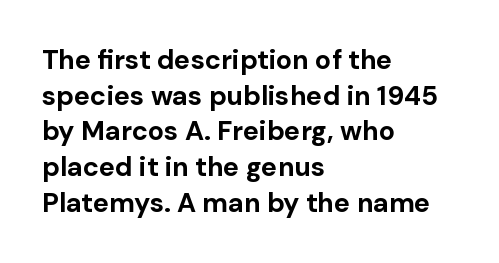
{"italic": "no", "bold": "yes", "underline": "no", "align": "left", "line_spacing": "normal", "line_spacing_ratio": 1.32, "letter_spacing": "normal", "letter_spacing_em": 0.0, "glyph_px": 27}
